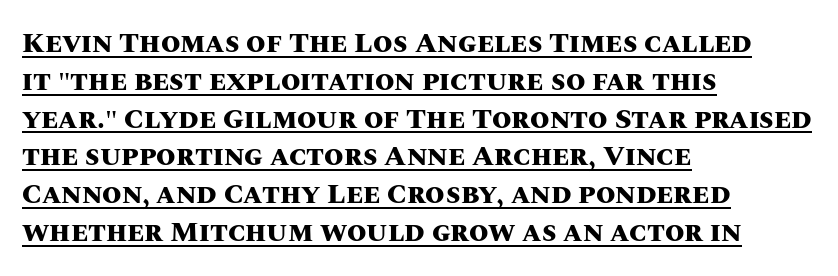
The image shows 28 px heavy type, upright; set left-aligned, normal line spacing (1.35x), normal letter spacing, underlined; medium stroke contrast and a large x-height.
